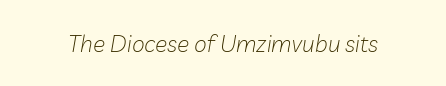
The image shows 23 px text type, italic (leaning right); set normal letter spacing, not underlined.
